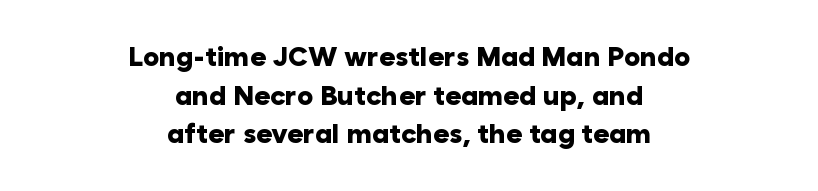
Q: Is the text bold? A: Yes.
Q: Is the text italic (slanted)? A: No, it is upright.
Q: Is the text underlined? A: No.
Q: How is the paragraph aligned? A: Centered.
Q: Is the spacing between letters normal or unusually wide? A: Normal.
Q: Is the spacing between lines tight, normal or loose? A: Normal.
